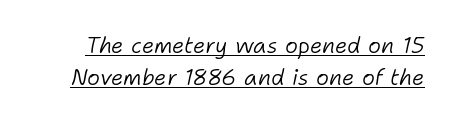
The image shows 22 px text type, italic (leaning right); set normal line spacing (1.46x), normal letter spacing, underlined.
